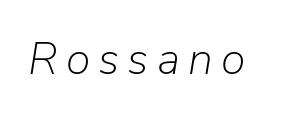
An italicized treatment has been applied to the whole sample. Proportional: the letters do not fall into vertical columns. Decoration check: the copy has no underline. The cut favours lightness, reaching ordinary text weight at its darkest.
